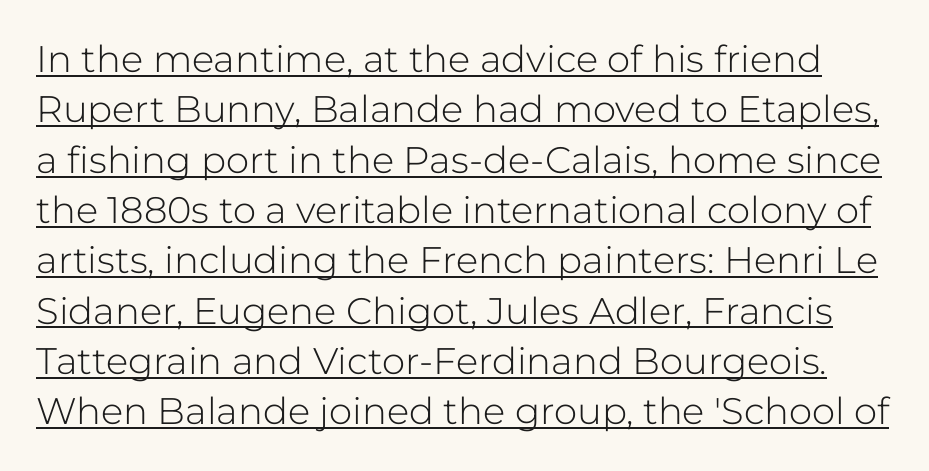
The image shows 37 px light sans-serif type, upright; set normal line spacing (1.36x), normal letter spacing, underlined; low stroke contrast and a medium x-height.
